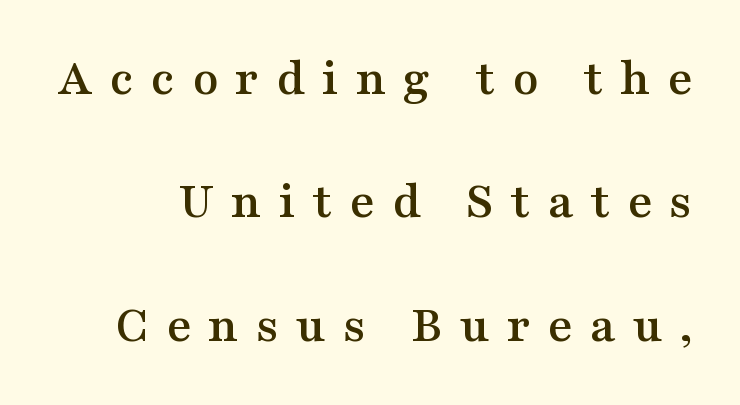
The image shows 53 px wide serif type, upright; set loose line spacing (2.33x), unusually wide letter spacing (+0.32 em), not underlined; medium stroke contrast and a medium x-height.
